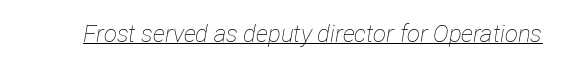
In terms of letterspacing, this is plain default setting. The strokes are not fattened; the text isn't bold. Underlined type. Slant detected: the letters are inclined.
